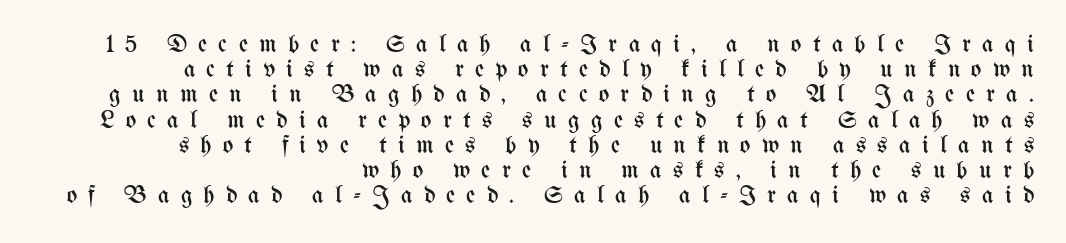
Italic: no, the glyphs are upright roman. Horizontally, the lines are justified to the trailing edge only. In terms of leading, this rendering errs on the cramped side. Does extra space separate the letters? Yes, quite a lot of it.
